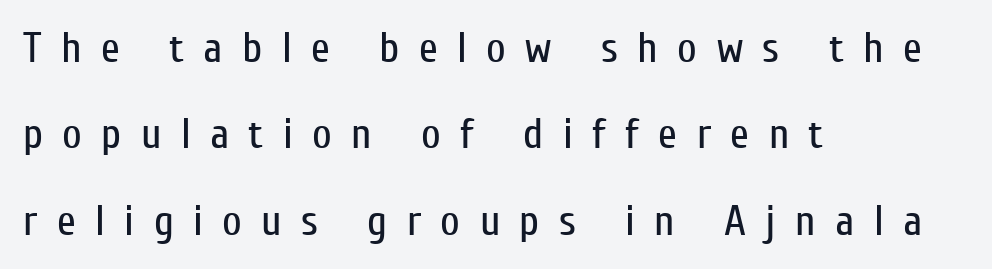
{"serif": "no", "italic": "no", "bold": "no", "weight": "regular", "width": "condensed", "stroke_contrast": "low", "x_height": "medium", "monospaced": "no", "underline": "no", "align": "left", "line_spacing": "loose", "line_spacing_ratio": 2.01, "letter_spacing": "wide", "letter_spacing_em": 0.45, "glyph_px": 43}
